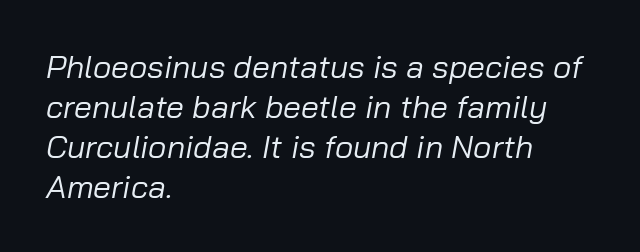
Q: Is the text bold? A: No.
Q: Is the text italic (slanted)? A: Yes, it leans right by about 10 degrees.
Q: Is the text underlined? A: No.
Q: How is the paragraph aligned? A: Left-aligned.
Q: Is the spacing between letters normal or unusually wide? A: Normal.
Q: Is the spacing between lines tight, normal or loose? A: Normal.
Q: Width (condensed, normal, or wide)? A: Normal.
Q: Stroke contrast? A: Low.
Q: x-height? A: Medium.
Q: Monospaced? A: No.
